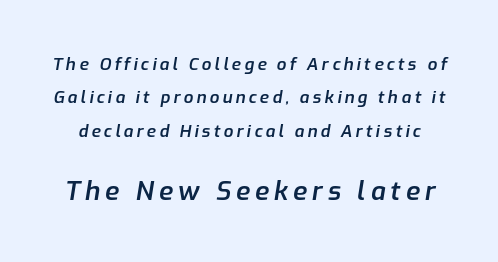
{"italic": "yes", "lean": "right", "slant_degrees": 9, "bold": "semi", "underline": "no", "line_spacing": "loose", "line_spacing_ratio": 1.97, "larger_block": "second", "size_ratio": 1.53, "glyph_px": 26}
